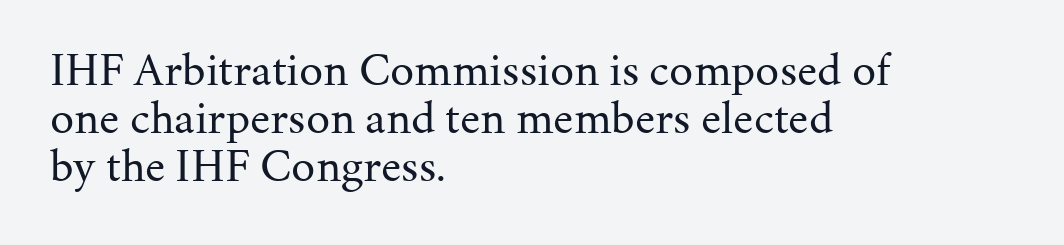
The image shows 48 px regular-weight serif type, upright; set left-aligned, tight line spacing (1.0x), normal letter spacing, not underlined; medium stroke contrast and a medium x-height.
